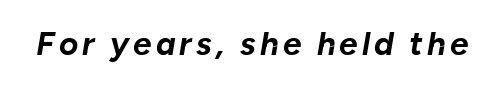
A typesetter would call this proportional, since set widths differ per character. Does the weight exceed regular? Yes, all the way to bold. A clean baseline with only descenders dipping below it. An italicized treatment has been applied to the whole sample.
